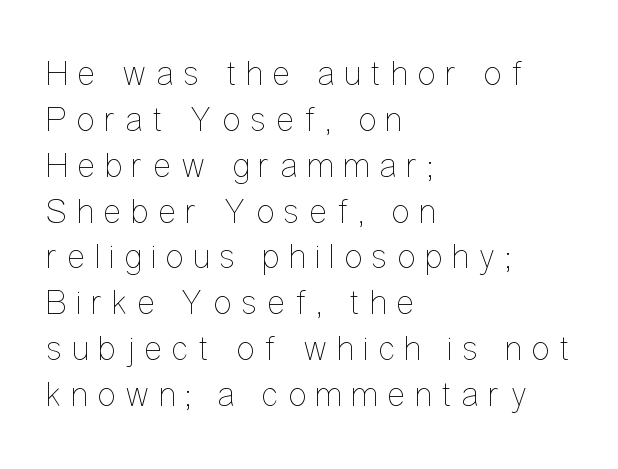
Q: Is the text bold? A: No.
Q: Is the text italic (slanted)? A: No, it is upright.
Q: Is the text underlined? A: No.
Q: How is the paragraph aligned? A: Left-aligned.
Q: Is the spacing between letters normal or unusually wide? A: Unusually wide.
Q: Is the spacing between lines tight, normal or loose? A: Normal.
Q: Width (condensed, normal, or wide)? A: Condensed.
Q: Stroke contrast? A: Low.
Q: x-height? A: Medium.
Q: Monospaced? A: No.
